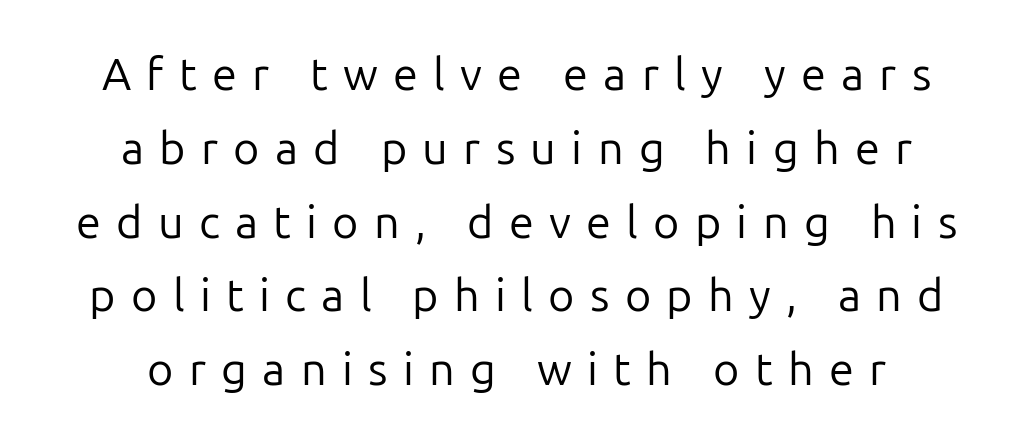
Q: Is the text bold? A: No.
Q: Is the text italic (slanted)? A: No, it is upright.
Q: Is the typeface a serif or a sans-serif typeface? A: Sans-serif.
Q: Is the text underlined? A: No.
Q: How is the paragraph aligned? A: Centered.
Q: Is the spacing between letters normal or unusually wide? A: Unusually wide.
Q: Is the spacing between lines tight, normal or loose? A: Normal.
Q: Width (condensed, normal, or wide)? A: Normal.
Q: Stroke contrast? A: Low.
Q: x-height? A: Medium.
Q: Monospaced? A: No.
